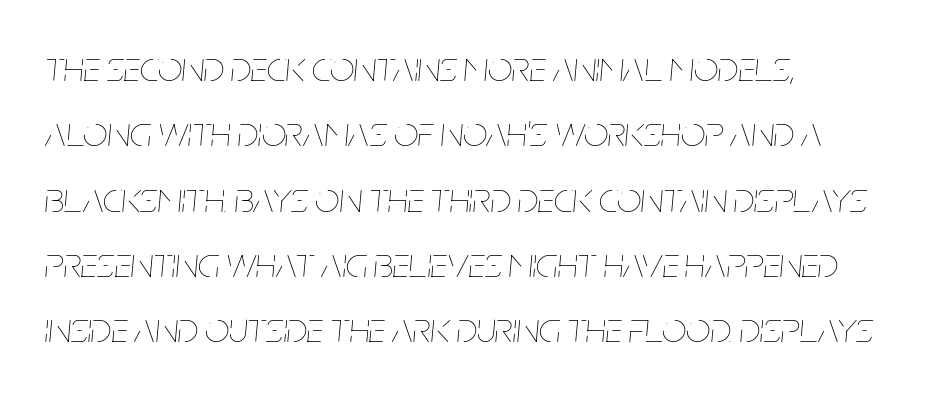
The image shows 43 px thin, condensed type, italic (leaning right); set left-aligned, normal line spacing (1.52x), normal letter spacing, not underlined; low stroke contrast and a large x-height.
